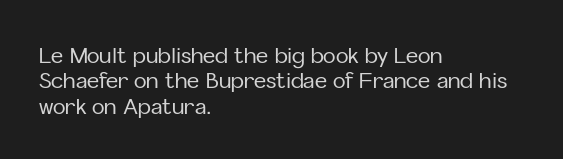
The image shows 21 px text type, upright; set left-aligned, line spacing 1.21x, normal letter spacing, not underlined.
